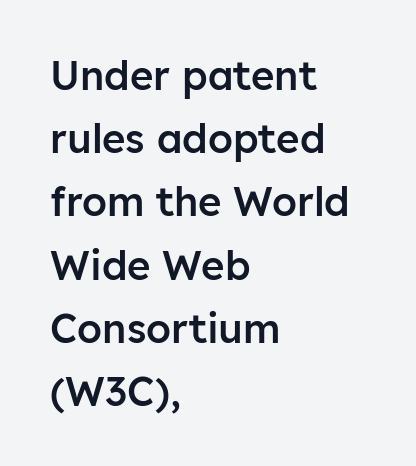
The image shows 40 px semibold sans-serif type, upright; set left-aligned, normal line spacing (1.58x), normal letter spacing, not underlined; low stroke contrast and a medium x-height.
